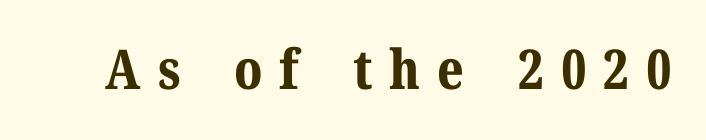
A typesetter would call this proportional, since set widths differ per character. The characters look thick and weighty, a clear bold. Stroke terminals: seriffed. Italic? Not at all — the glyphs are vertical. Clear beneath every line of the passage.
